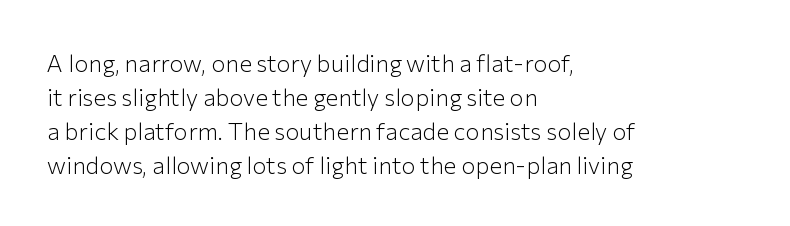
Q: Is the text bold? A: No.
Q: Is the text italic (slanted)? A: No, it is upright.
Q: Is the text underlined? A: No.
Q: How is the paragraph aligned? A: Left-aligned.
Q: Is the spacing between letters normal or unusually wide? A: Normal.
Q: Is the spacing between lines tight, normal or loose? A: Normal.
